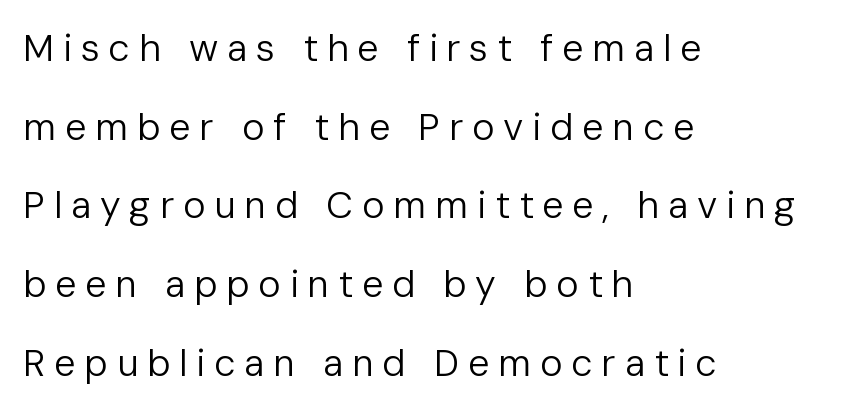
The image shows 38 px regular-weight sans-serif type, upright; set left-aligned, loose line spacing (2.07x), unusually wide letter spacing (+0.23 em), not underlined; low stroke contrast and a medium x-height.
